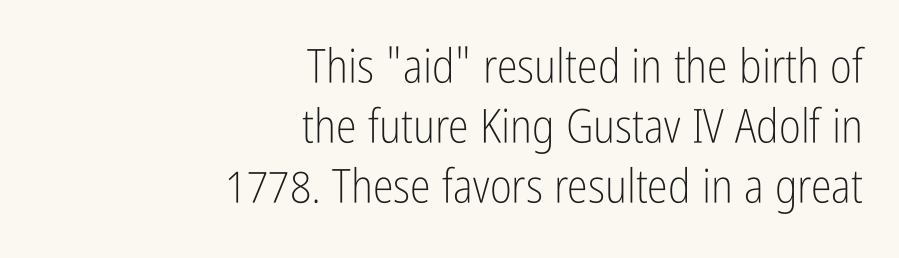
The image shows 47 px light, condensed sans-serif type, upright; set right-aligned, normal line spacing (1.28x), normal letter spacing, not underlined; low stroke contrast and a medium x-height.
